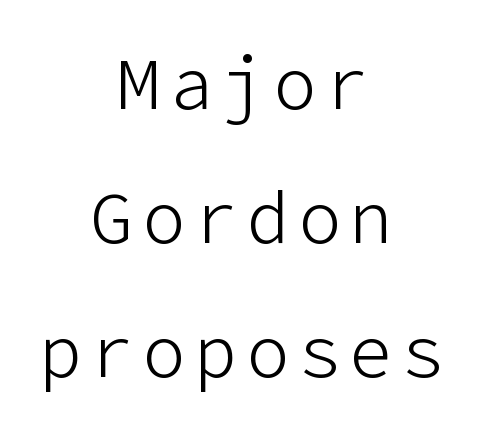
{"serif": "no", "italic": "no", "bold": "no", "weight": "light", "width": "normal", "stroke_contrast": "low", "x_height": "medium", "underline": "no", "align": "center", "line_spacing_ratio": 1.86, "glyph_px": 72}
